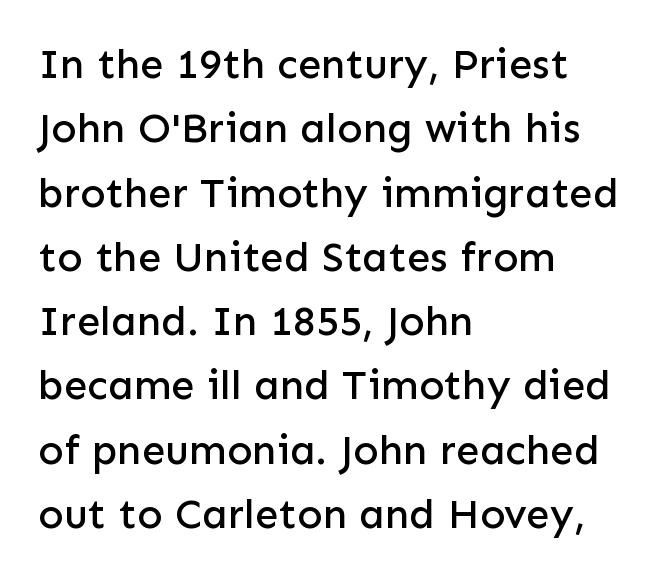
The image shows 42 px sans-serif type, upright; set left-aligned, normal line spacing (1.53x), normal letter spacing, not underlined; low stroke contrast and a medium x-height.
